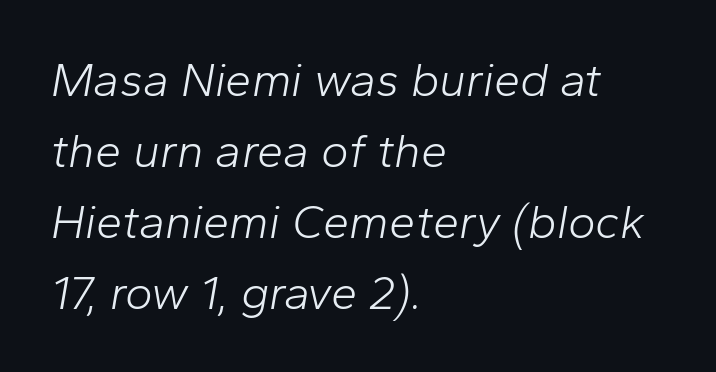
Q: Is the text bold? A: No.
Q: Is the text italic (slanted)? A: Yes, it leans right by about 10 degrees.
Q: Is the text underlined? A: No.
Q: How is the paragraph aligned? A: Left-aligned.
Q: Is the spacing between letters normal or unusually wide? A: Normal.
Q: Is the spacing between lines tight, normal or loose? A: Normal.
Q: Width (condensed, normal, or wide)? A: Normal.
Q: Stroke contrast? A: Low.
Q: x-height? A: Medium.
Q: Monospaced? A: No.
